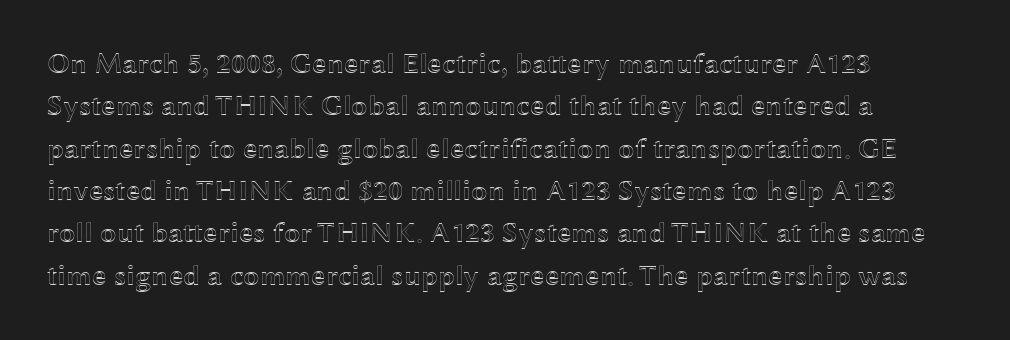
The image shows 29 px wide type, upright; set left-aligned, normal line spacing (1.46x), normal letter spacing, not underlined; a medium x-height.
